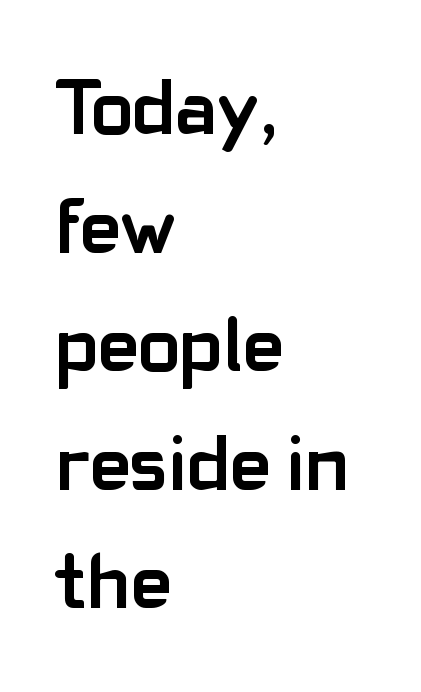
{"serif": "no", "italic": "no", "bold": "yes", "weight": "semibold", "width": "normal", "stroke_contrast": "low", "x_height": "medium", "monospaced": "no", "underline": "no", "align": "left", "line_spacing": "normal", "line_spacing_ratio": 1.52, "letter_spacing": "normal", "letter_spacing_em": 0.0, "glyph_px": 78}
